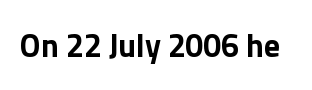
This sample has the flowing, uneven cadence of proportional lettering. This sample uses a sans-serif face. The lettering holds an erect, upright posture throughout. Here the glyphs are tracked normally, forming tight word shapes. Students, this is bold: see how much ink each stroke carries. The string is rendered with underlining switched off.
